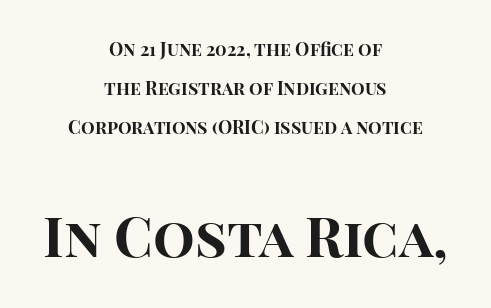
Clear beneath every line of the passage. Every stem runs plumb, perpendicular to the baseline. The letters advance in unequal steps, a hallmark of proportional type. Each glyph is drawn with heavy, bold strokes. The rendering shows plain stroke endings on the letterforms — a sans-serif design.
